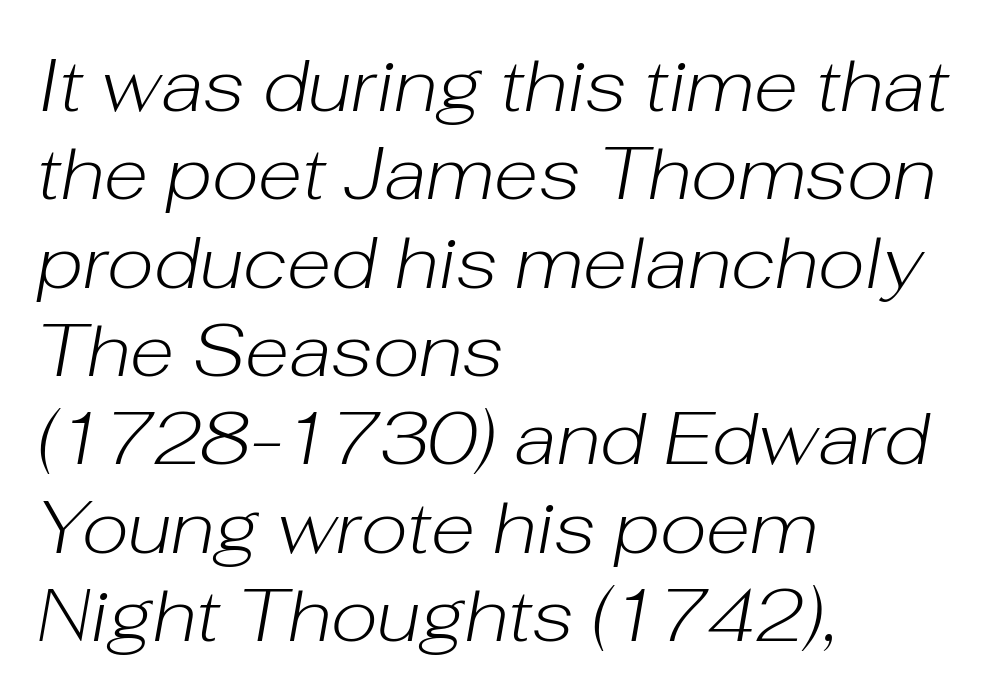
Q: Is the text bold? A: No.
Q: Is the text italic (slanted)? A: Yes, it leans right by about 10 degrees.
Q: Is the text underlined? A: No.
Q: How is the paragraph aligned? A: Left-aligned.
Q: Is the spacing between letters normal or unusually wide? A: Normal.
Q: Width (condensed, normal, or wide)? A: Normal.
Q: Stroke contrast? A: Low.
Q: x-height? A: Medium.
Q: Monospaced? A: No.
